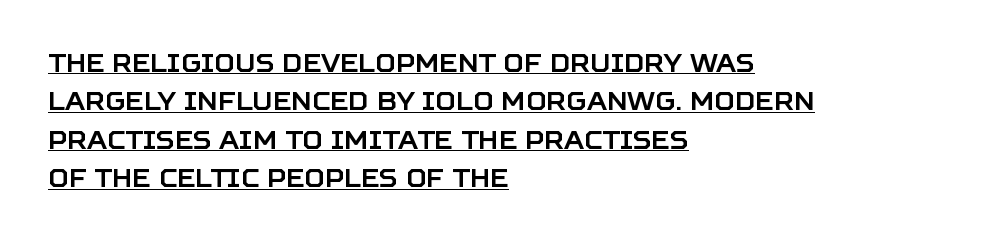
Reading down the block, your eye returns to a fixed left position each line. The passage shown is underscored from start to finish. Evenly set lines give the paragraph a standard silhouette. You can tell it's not italic because the verticals are truly vertical. How are the letters spaced? Ordinarily, with no added tracking.
